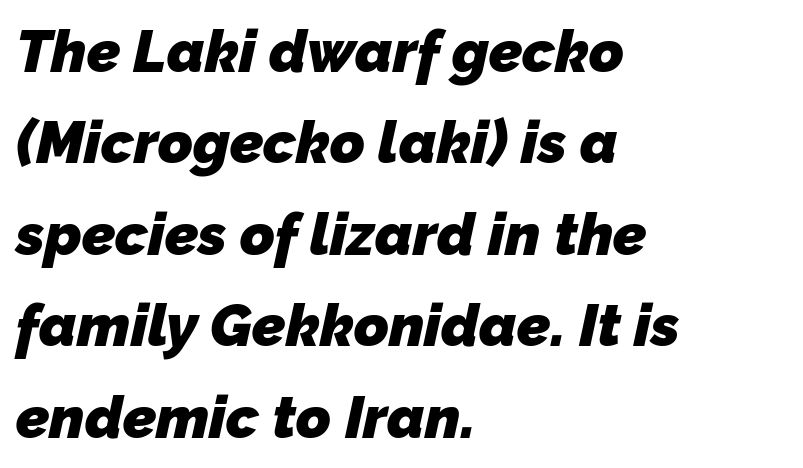
The image shows 59 px heavy sans-serif type; set left-aligned, normal line spacing (1.55x), normal letter spacing, not underlined; low stroke contrast and a medium x-height.
